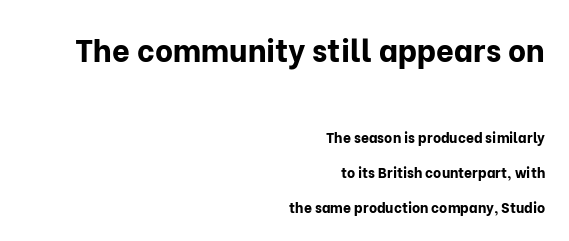
{"serif": "no", "italic": "no", "bold": "yes", "weight": "bold", "width": "normal", "stroke_contrast": "low", "x_height": "medium", "monospaced": "no", "underline": "no", "align": "right", "line_spacing": "loose", "line_spacing_ratio": 2.49, "letter_spacing": "normal", "letter_spacing_em": 0.0, "larger_block": "first", "size_ratio": 2.21, "glyph_px": 31}
